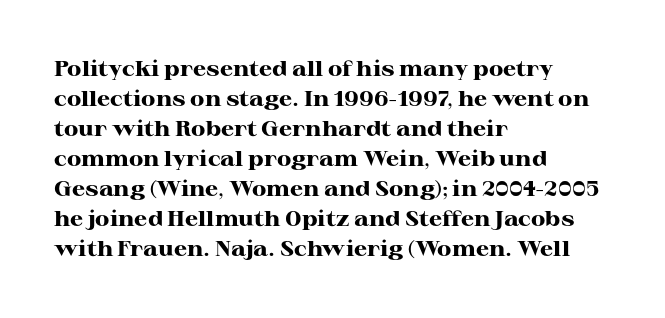
The image shows 21 px bold type, upright; set left-aligned, normal line spacing (1.43x), normal letter spacing, not underlined.
